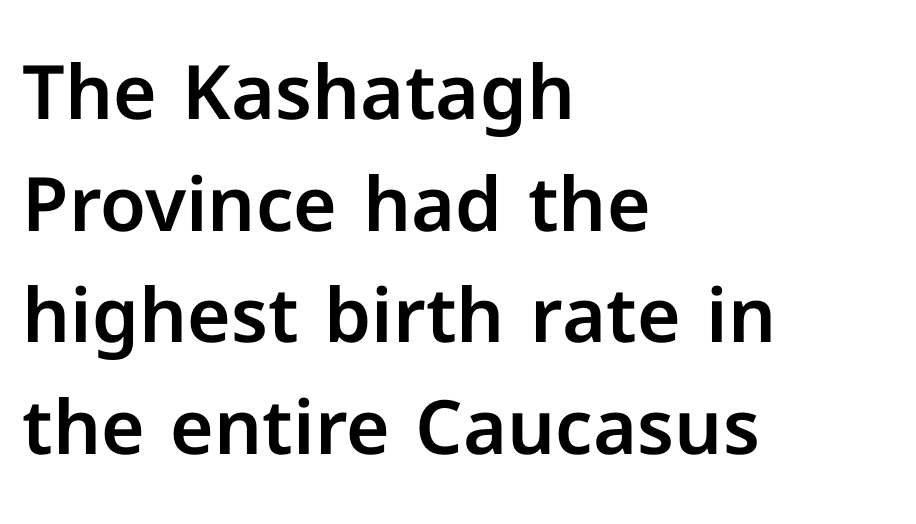
The image shows 75 px sans-serif type, upright; set left-aligned, normal line spacing (1.49x), normal letter spacing, not underlined; low stroke contrast and a medium x-height.
